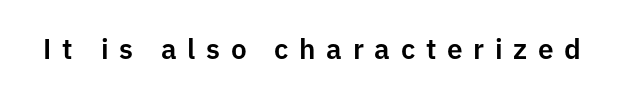
The image shows 28 px sans-serif type, upright; set unusually wide letter spacing (+0.38 em), not underlined; low stroke contrast and a medium x-height.
